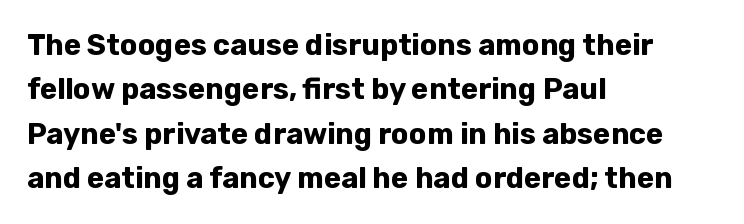
The image shows 29 px bold sans-serif type, upright; set left-aligned, normal line spacing (1.53x), normal letter spacing, not underlined; low stroke contrast and a medium x-height.
